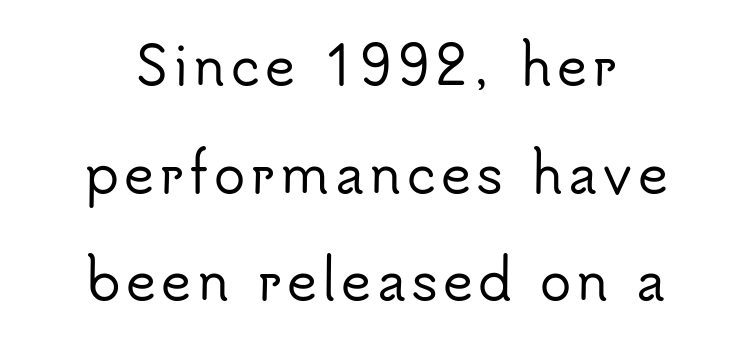
The image shows 52 px sans-serif type, upright; set centered, loose line spacing (2.07x), not underlined; low stroke contrast and a small x-height.
